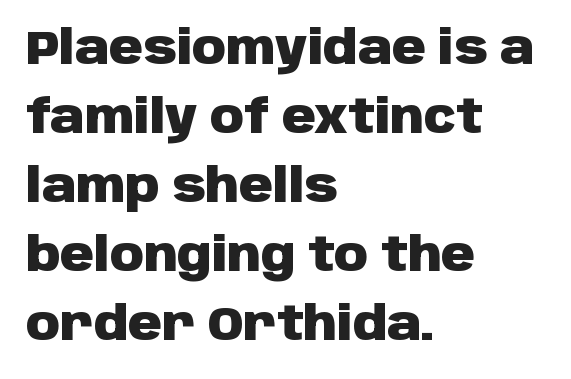
Regular leading. The type is set solid horizontally, with unmodified tracking. The typography opts for an upright posture over an oblique one. Strong, thick strokes mark this as bold type. This rendering employs a face without finishing strokes, i.e., a sans-serif. Is the block centered? No — it sits flush against the left margin.
